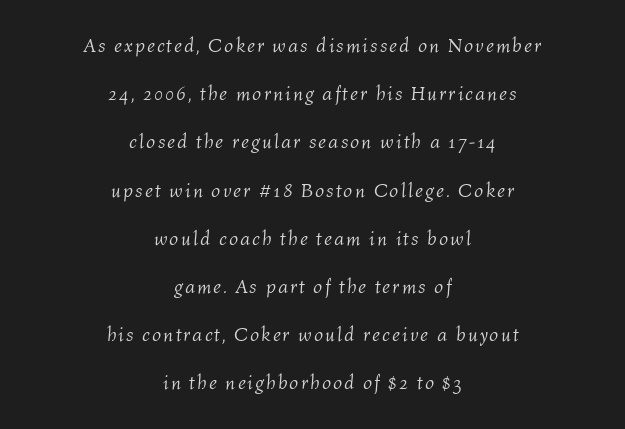
The image shows 20 px text type, italic (leaning right); set centered, loose line spacing (2.41x), not underlined.
